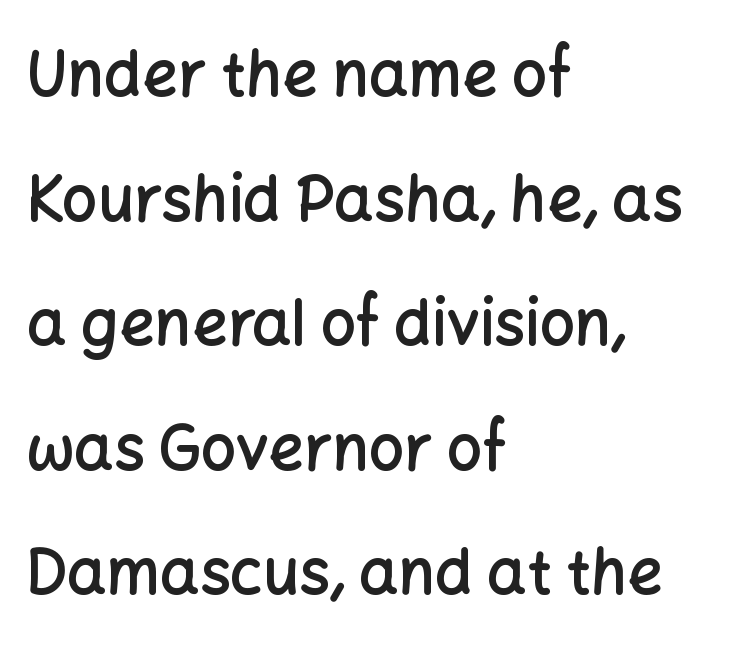
{"serif": "no", "italic": "no", "bold": "semi", "weight": "semibold", "width": "normal", "stroke_contrast": "low", "x_height": "medium", "monospaced": "no", "underline": "no", "align": "left", "line_spacing": "loose", "line_spacing_ratio": 2.01, "letter_spacing": "normal", "letter_spacing_em": 0.0, "glyph_px": 62}
